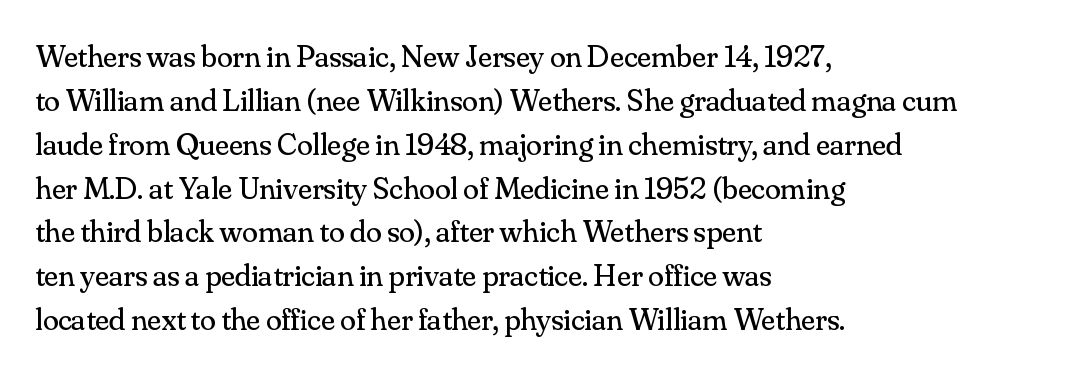
Q: Is the text bold? A: No.
Q: Is the text italic (slanted)? A: No, it is upright.
Q: Is the typeface a serif or a sans-serif typeface? A: Serif.
Q: Is the text underlined? A: No.
Q: How is the paragraph aligned? A: Left-aligned.
Q: Is the spacing between letters normal or unusually wide? A: Normal.
Q: Is the spacing between lines tight, normal or loose? A: Normal.
Q: Width (condensed, normal, or wide)? A: Normal.
Q: Stroke contrast? A: Medium.
Q: x-height? A: Small.
Q: Monospaced? A: No.
